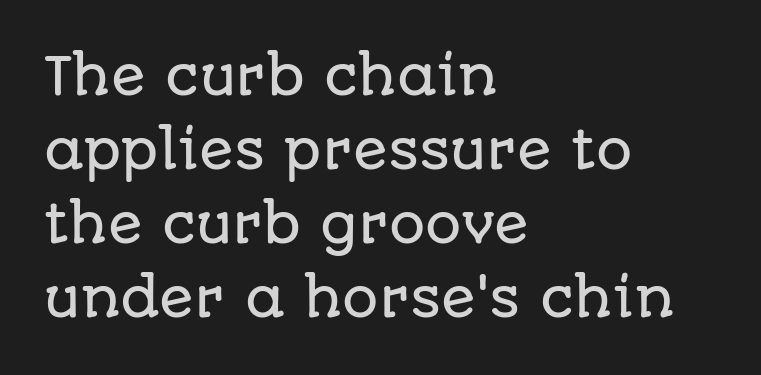
Q: Is the text italic (slanted)? A: No, it is upright.
Q: Is the typeface a serif or a sans-serif typeface? A: Sans-serif.
Q: Is the text underlined? A: No.
Q: How is the paragraph aligned? A: Left-aligned.
Q: Is the spacing between letters normal or unusually wide? A: Normal.
Q: Is the spacing between lines tight, normal or loose? A: Normal.
Q: Width (condensed, normal, or wide)? A: Normal.
Q: Stroke contrast? A: Low.
Q: x-height? A: Large.
Q: Monospaced? A: No.
